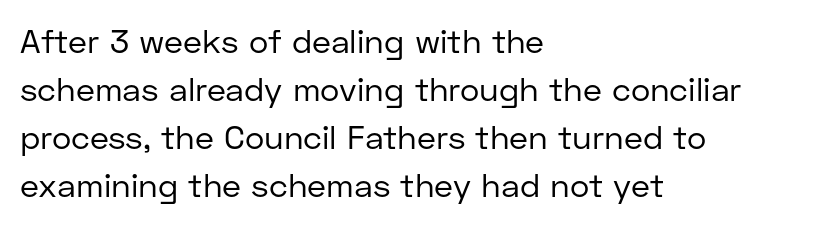
Q: Is the text bold? A: No.
Q: Is the text italic (slanted)? A: No, it is upright.
Q: Is the typeface a serif or a sans-serif typeface? A: Sans-serif.
Q: Is the text underlined? A: No.
Q: How is the paragraph aligned? A: Left-aligned.
Q: Is the spacing between letters normal or unusually wide? A: Normal.
Q: Is the spacing between lines tight, normal or loose? A: Normal.
Q: Width (condensed, normal, or wide)? A: Normal.
Q: Stroke contrast? A: Low.
Q: x-height? A: Medium.
Q: Monospaced? A: No.
